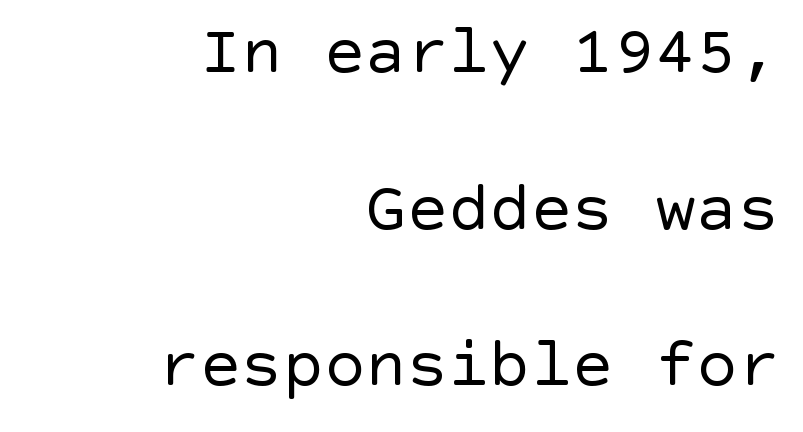
The image shows 69 px regular-weight sans-serif type, upright; set right-aligned, loose line spacing (2.27x), normal letter spacing, not underlined; a large x-height.
